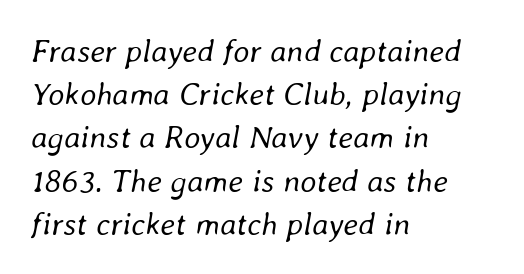
Q: Is the text bold? A: No.
Q: Is the text italic (slanted)? A: Yes, it leans right by about 8 degrees.
Q: Is the text underlined? A: No.
Q: How is the paragraph aligned? A: Left-aligned.
Q: Is the spacing between letters normal or unusually wide? A: Normal.
Q: Is the spacing between lines tight, normal or loose? A: Normal.
Q: Width (condensed, normal, or wide)? A: Normal.
Q: Stroke contrast? A: Low.
Q: x-height? A: Medium.
Q: Monospaced? A: No.
